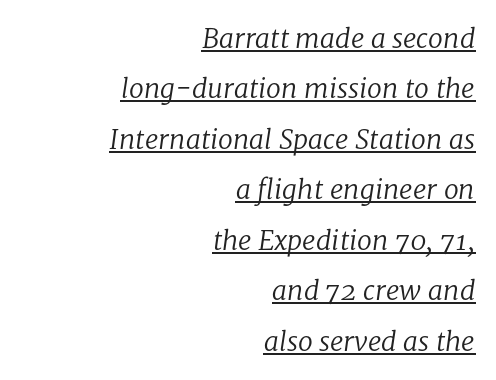
{"italic": "yes", "lean": "right", "slant_degrees": 8, "bold": "no", "underline": "yes", "align": "right", "line_spacing_ratio": 1.87, "letter_spacing": "normal", "letter_spacing_em": 0.0, "glyph_px": 27}
